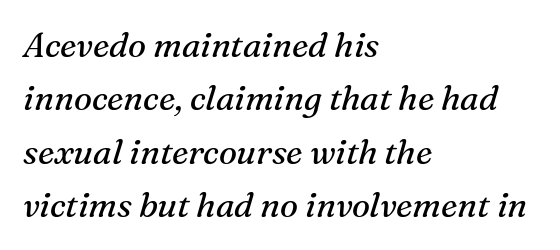
The image shows 34 px regular-weight serif type, italic (leaning right); set left-aligned, normal line spacing (1.57x), normal letter spacing, not underlined; medium stroke contrast and a medium x-height.
